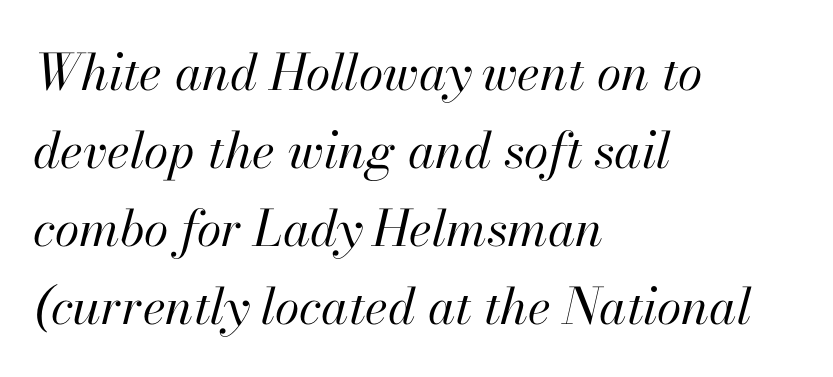
Q: Is the text bold? A: No.
Q: Is the text italic (slanted)? A: Yes, it leans right by about 13 degrees.
Q: Is the text underlined? A: No.
Q: How is the paragraph aligned? A: Left-aligned.
Q: Is the spacing between letters normal or unusually wide? A: Normal.
Q: Is the spacing between lines tight, normal or loose? A: Normal.
Q: Width (condensed, normal, or wide)? A: Normal.
Q: Stroke contrast? A: High.
Q: x-height? A: Small.
Q: Monospaced? A: No.
